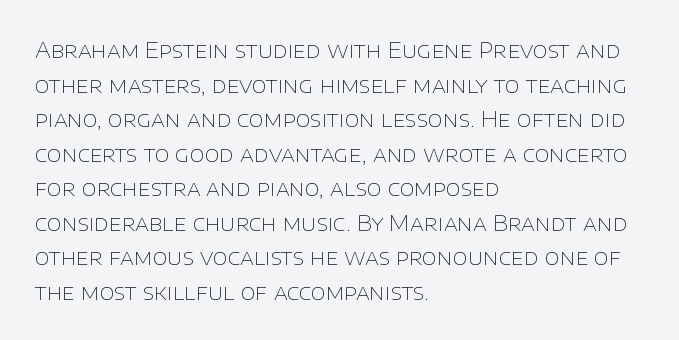
Q: Is the text bold? A: No.
Q: Is the text italic (slanted)? A: No, it is upright.
Q: Is the text underlined? A: No.
Q: How is the paragraph aligned? A: Left-aligned.
Q: Is the spacing between letters normal or unusually wide? A: Normal.
Q: Is the spacing between lines tight, normal or loose? A: Normal.
